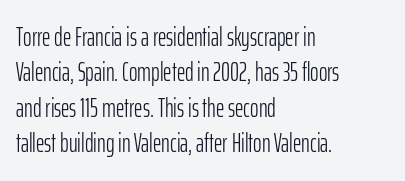
{"italic": "no", "bold": "no", "underline": "no", "align": "left", "line_spacing": "normal", "line_spacing_ratio": 1.36, "letter_spacing": "normal", "letter_spacing_em": 0.0, "glyph_px": 26}
